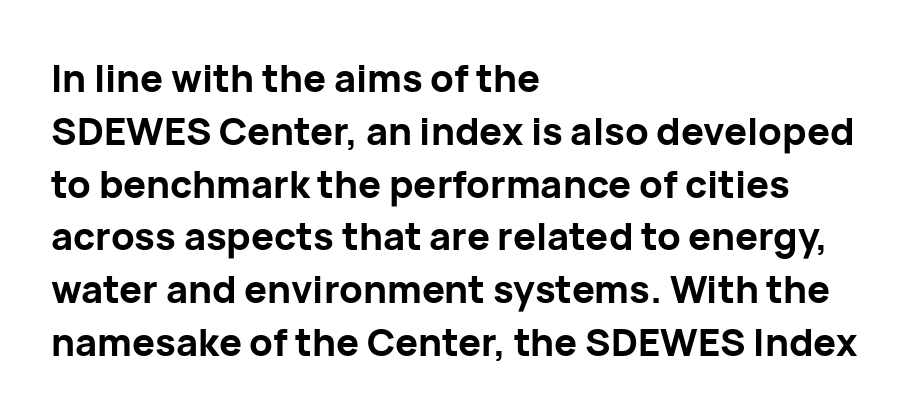
{"serif": "no", "italic": "no", "bold": "yes", "weight": "bold", "width": "normal", "stroke_contrast": "low", "x_height": "medium", "monospaced": "no", "underline": "no", "align": "left", "line_spacing": "normal", "line_spacing_ratio": 1.39, "letter_spacing": "normal", "letter_spacing_em": 0.0, "glyph_px": 38}
